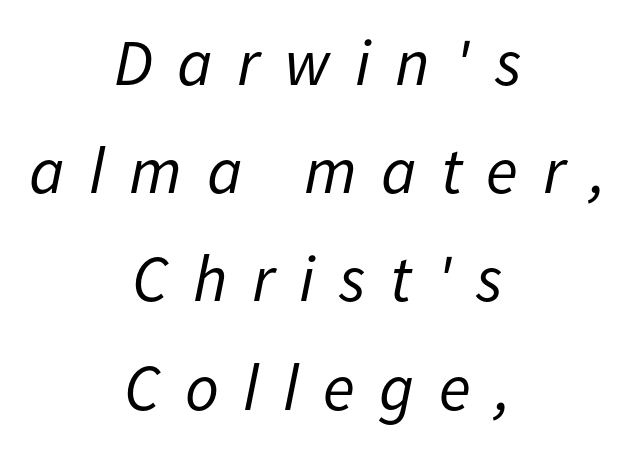
Q: Is the text bold? A: No.
Q: Is the text italic (slanted)? A: Yes, it leans right by about 11 degrees.
Q: Is the text underlined? A: No.
Q: How is the paragraph aligned? A: Centered.
Q: Is the spacing between letters normal or unusually wide? A: Unusually wide.
Q: Is the spacing between lines tight, normal or loose? A: Normal.
Q: Width (condensed, normal, or wide)? A: Normal.
Q: Stroke contrast? A: Low.
Q: x-height? A: Medium.
Q: Monospaced? A: No.
